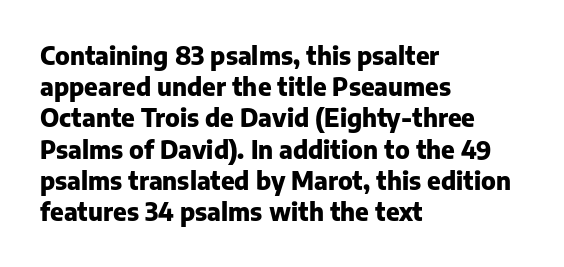
The image shows 24 px bold type, upright; set left-aligned, normal line spacing (1.3x), normal letter spacing, not underlined.
